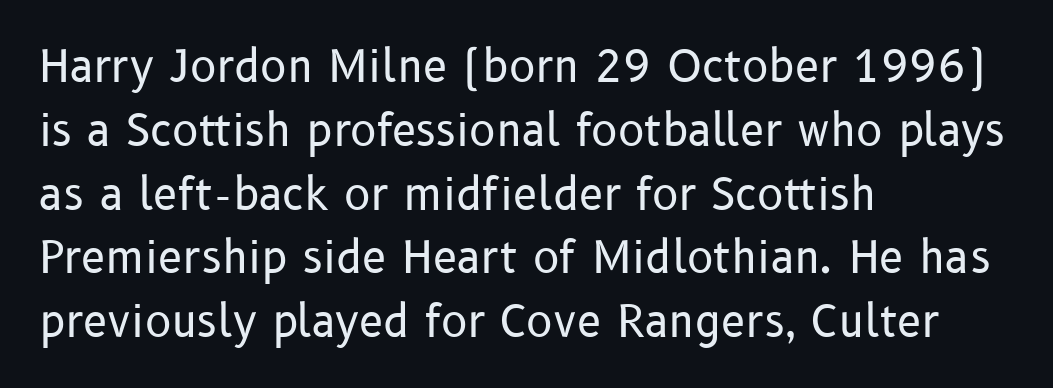
Q: Is the text bold? A: No.
Q: Is the text italic (slanted)? A: No, it is upright.
Q: Is the typeface a serif or a sans-serif typeface? A: Sans-serif.
Q: Is the text underlined? A: No.
Q: How is the paragraph aligned? A: Left-aligned.
Q: Is the spacing between letters normal or unusually wide? A: Normal.
Q: Is the spacing between lines tight, normal or loose? A: Normal.
Q: Width (condensed, normal, or wide)? A: Normal.
Q: Stroke contrast? A: Low.
Q: x-height? A: Medium.
Q: Monospaced? A: No.
